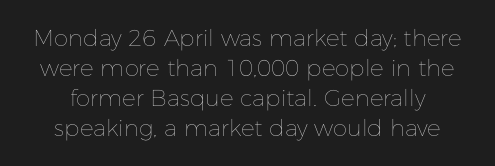
The image shows 23 px text type, upright; set normal line spacing (1.31x), normal letter spacing, not underlined.
